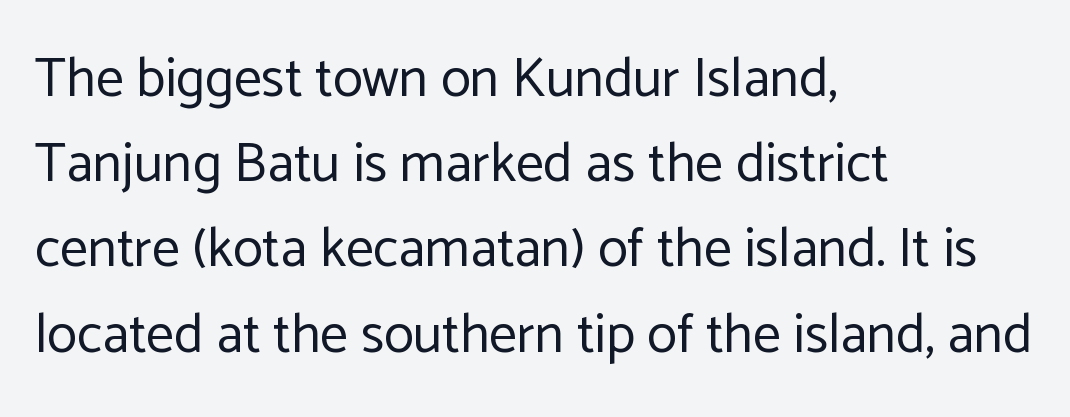
{"serif": "no", "italic": "no", "bold": "no", "weight": "regular", "width": "normal", "stroke_contrast": "low", "x_height": "medium", "monospaced": "no", "underline": "no", "align": "left", "line_spacing": "normal", "line_spacing_ratio": 1.55, "letter_spacing": "normal", "letter_spacing_em": 0.0, "glyph_px": 55}
